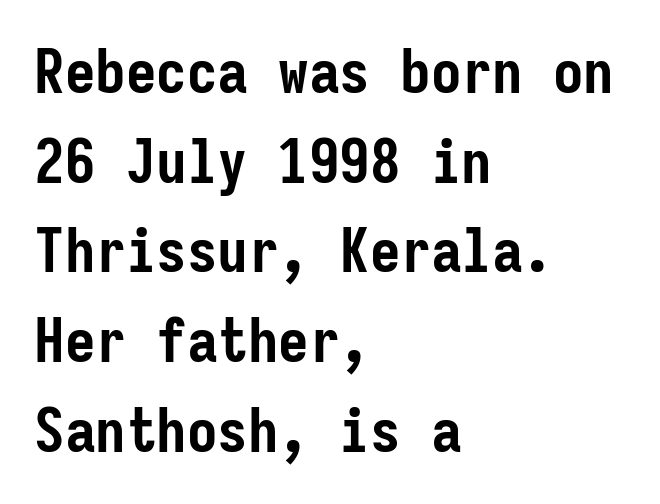
Q: Is the text bold? A: Yes.
Q: Is the text italic (slanted)? A: No, it is upright.
Q: Is the typeface a serif or a sans-serif typeface? A: Sans-serif.
Q: Is the text underlined? A: No.
Q: How is the paragraph aligned? A: Left-aligned.
Q: Is the spacing between letters normal or unusually wide? A: Normal.
Q: Is the spacing between lines tight, normal or loose? A: Normal.
Q: Width (condensed, normal, or wide)? A: Condensed.
Q: Stroke contrast? A: Low.
Q: x-height? A: Medium.
Q: Monospaced? A: Yes.
